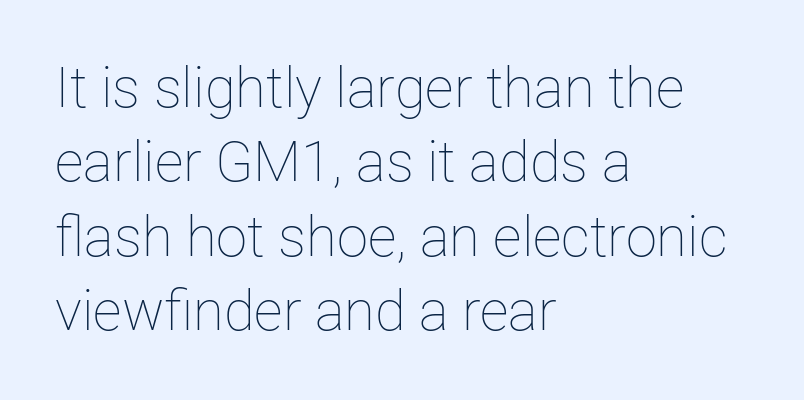
The image shows 56 px thin type, upright; set left-aligned, normal line spacing (1.33x), normal letter spacing, not underlined; low stroke contrast and a medium x-height.
